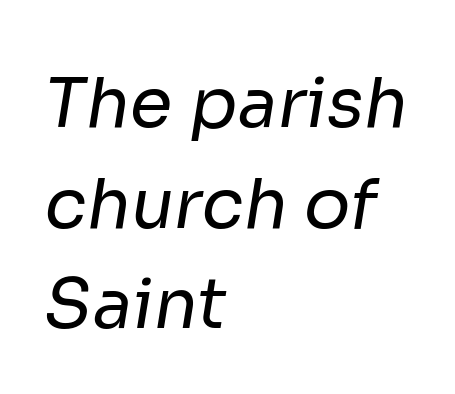
{"serif": "no", "bold": "no", "weight": "regular", "width": "normal", "stroke_contrast": "low", "x_height": "medium", "monospaced": "no", "underline": "no", "align": "left", "line_spacing": "normal", "line_spacing_ratio": 1.46, "letter_spacing": "normal", "letter_spacing_em": 0.0, "glyph_px": 69}
